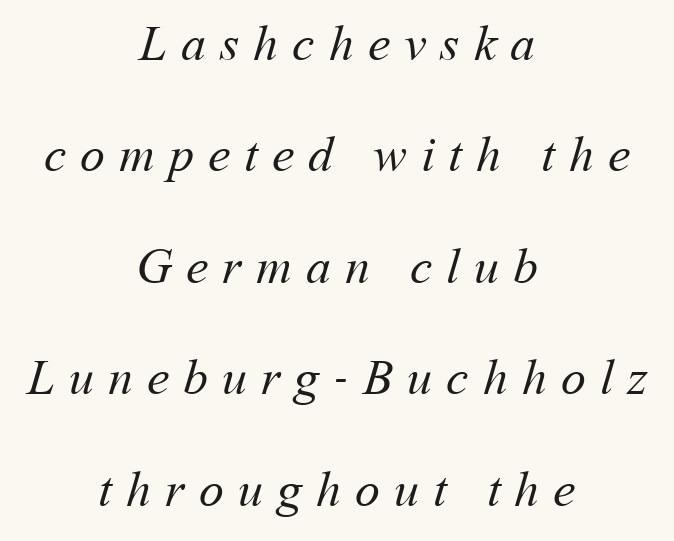
{"bold": "no", "weight": "regular", "width": "normal", "stroke_contrast": "medium", "x_height": "medium", "monospaced": "no", "underline": "no", "align": "center", "line_spacing": "loose", "line_spacing_ratio": 2.23, "letter_spacing": "wide", "letter_spacing_em": 0.28, "glyph_px": 50}
